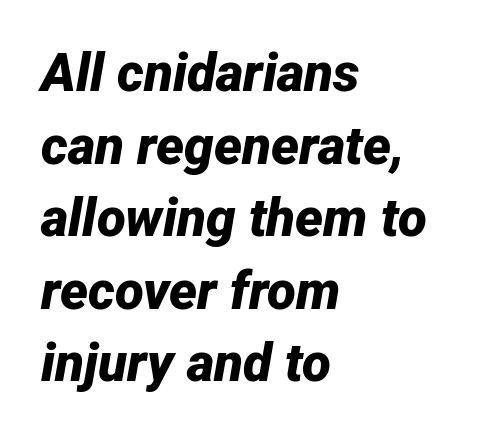
{"italic": "yes", "lean": "right", "slant_degrees": 12, "bold": "yes", "weight": "bold", "width": "normal", "stroke_contrast": "low", "x_height": "medium", "monospaced": "no", "underline": "no", "align": "left", "line_spacing": "normal", "line_spacing_ratio": 1.37, "letter_spacing": "normal", "letter_spacing_em": 0.0, "glyph_px": 53}
